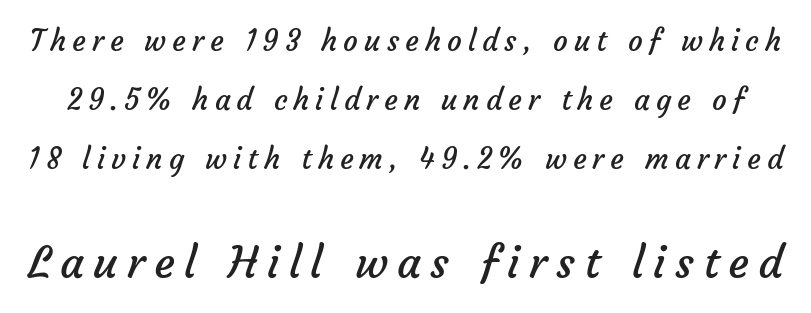
The image shows 44 px regular-weight sans-serif type; set loose line spacing (2.04x), unusually wide letter spacing (+0.21 em), not underlined; the second (bottom) block is 1.52x larger; low stroke contrast and a medium x-height.
